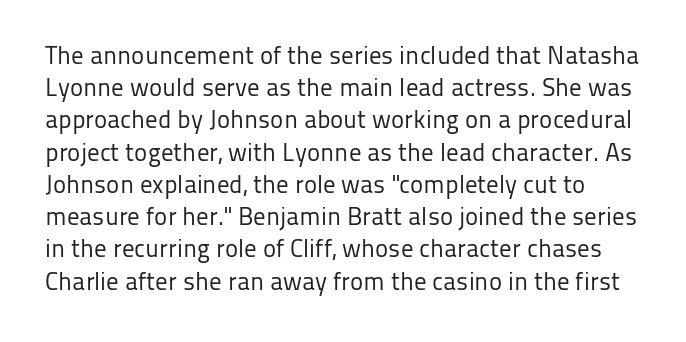
Q: Is the text bold? A: No.
Q: Is the text italic (slanted)? A: No, it is upright.
Q: Is the text underlined? A: No.
Q: Is the spacing between letters normal or unusually wide? A: Normal.
Q: Is the spacing between lines tight, normal or loose? A: Normal.
